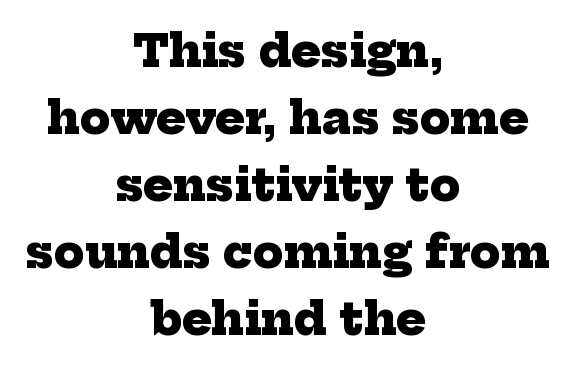
{"serif": "yes", "bold": "yes", "weight": "heavy", "width": "normal", "stroke_contrast": "low", "x_height": "medium", "monospaced": "no", "underline": "no", "align": "center", "line_spacing": "normal", "line_spacing_ratio": 1.52, "letter_spacing": "normal", "letter_spacing_em": 0.0, "glyph_px": 44}
